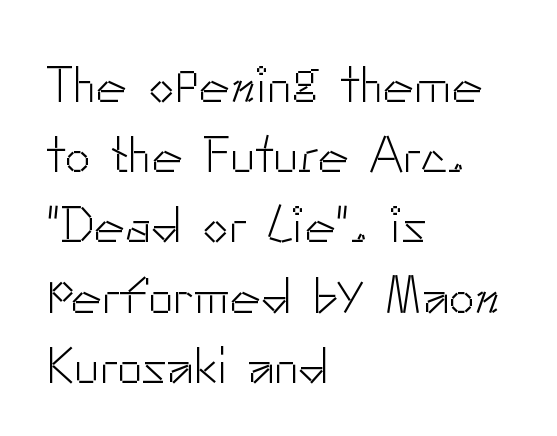
{"serif": "no", "italic": "no", "bold": "no", "weight": "light", "width": "normal", "stroke_contrast": "low", "x_height": "small", "monospaced": "no", "underline": "no", "align": "left", "line_spacing": "normal", "line_spacing_ratio": 1.35, "letter_spacing": "normal", "letter_spacing_em": 0.0, "glyph_px": 52}
